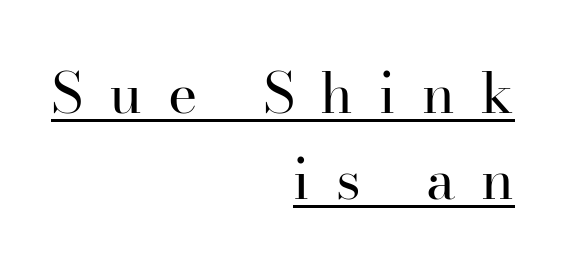
The image shows 56 px regular-weight serif type, upright; set right-aligned, normal line spacing (1.54x), unusually wide letter spacing (+0.46 em), underlined; high stroke contrast and a small x-height.
